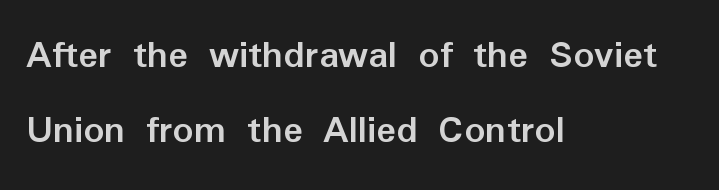
{"serif": "no", "italic": "no", "bold": "yes", "weight": "semibold", "width": "normal", "stroke_contrast": "low", "x_height": "medium", "monospaced": "no", "underline": "no", "align": "left", "line_spacing_ratio": 1.83, "letter_spacing": "normal", "letter_spacing_em": 0.0, "glyph_px": 41}
